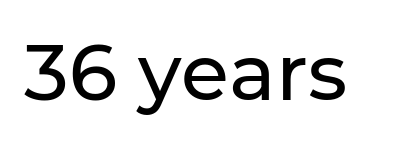
The space directly below the letters is spotless. Serif or sans? Sans — the stroke terminals are bare. The specimen reads as upright at a glance. The letters advance in unequal steps, a hallmark of proportional type. Inter-character spacing is left at the font's built-in metrics.
